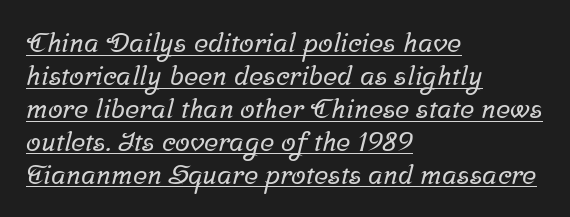
This sample uses plain, unmodified letter spacing. The lines are quadded left. A continuous stroke trails under the words, as in a hyperlink.
